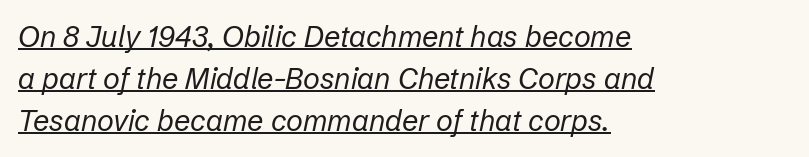
Q: Is the text bold? A: No.
Q: Is the text italic (slanted)? A: Yes, it leans right by about 12 degrees.
Q: Is the text underlined? A: Yes.
Q: How is the paragraph aligned? A: Left-aligned.
Q: Is the spacing between letters normal or unusually wide? A: Normal.
Q: Is the spacing between lines tight, normal or loose? A: Normal.
Q: Width (condensed, normal, or wide)? A: Normal.
Q: Stroke contrast? A: Low.
Q: x-height? A: Medium.
Q: Monospaced? A: No.
